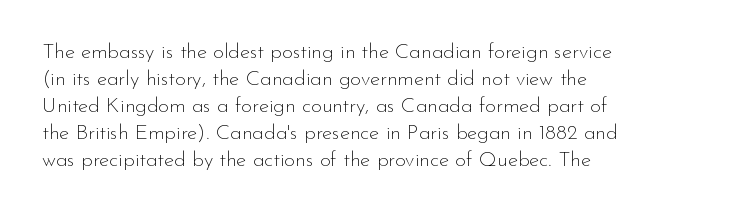
The passage shown is not underscored anywhere. Summary of vertical rhythm: regular, with standard interline spacing. The rag falls on the right side of this text block. Notice how the stems are strictly vertical — no italics here. Vertical stems look standard width or narrower in stroke.
